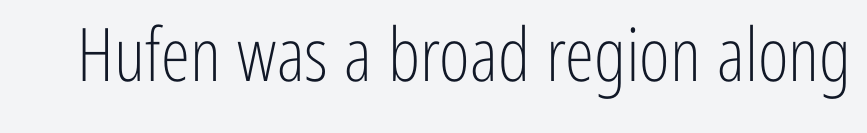
The image shows 74 px light, condensed sans-serif type, upright; set normal letter spacing, not underlined; low stroke contrast and a medium x-height.
